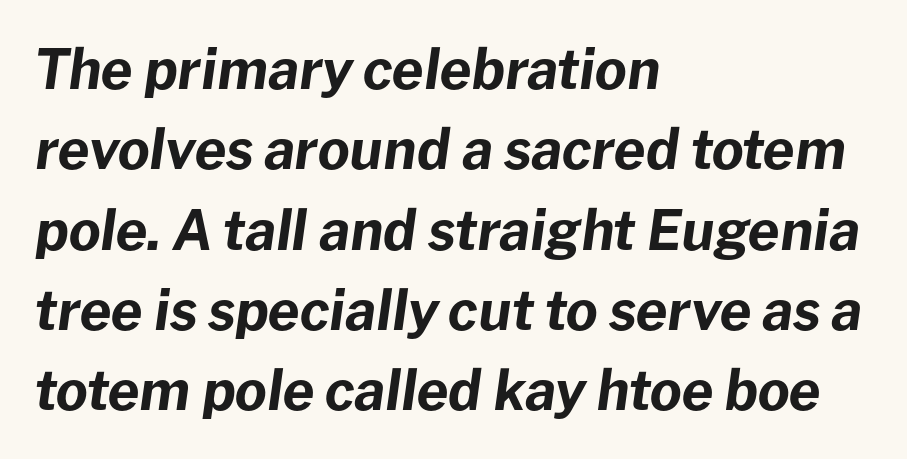
A typesetter would call this leading conventional body-copy spacing. Line beginnings align vertically; line endings do not. Inter-character spacing is left at the font's built-in metrics. These lines were composed using italics.
